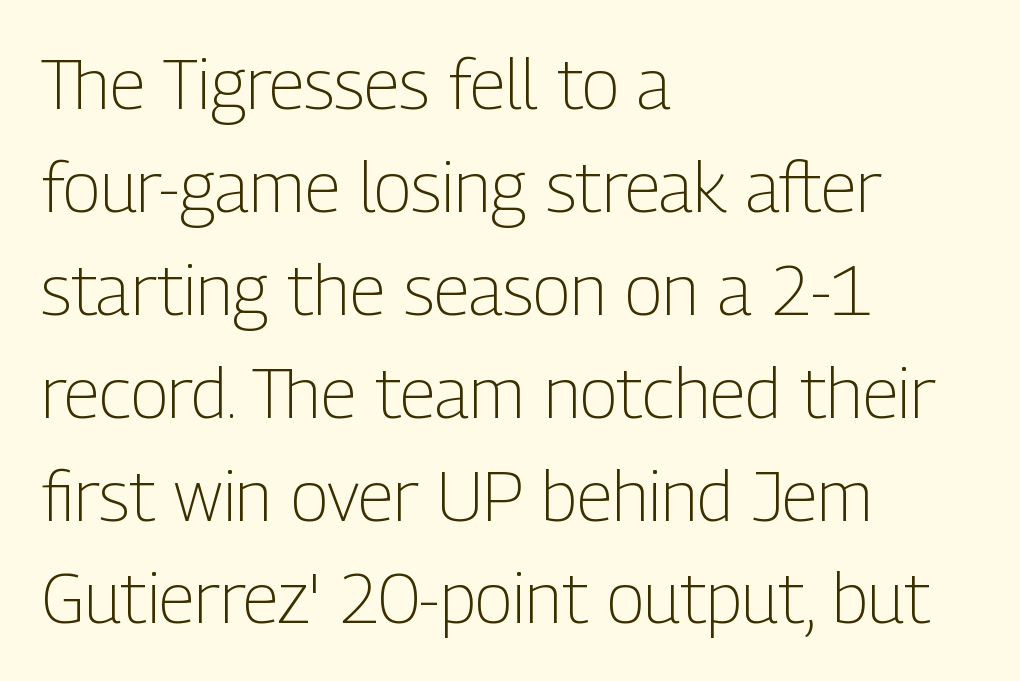
The image shows 70 px light, condensed sans-serif type, upright; set left-aligned, normal line spacing (1.47x), normal letter spacing, not underlined; low stroke contrast and a medium x-height.
